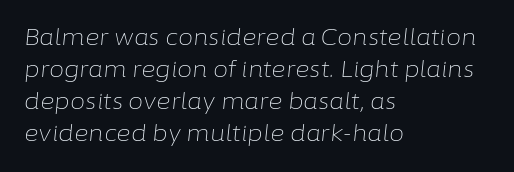
{"italic": "yes", "lean": "right", "slant_degrees": 6, "bold": "no", "underline": "no", "align": "left", "line_spacing": "normal", "line_spacing_ratio": 1.46, "letter_spacing": "normal", "letter_spacing_em": 0.0, "glyph_px": 22}
